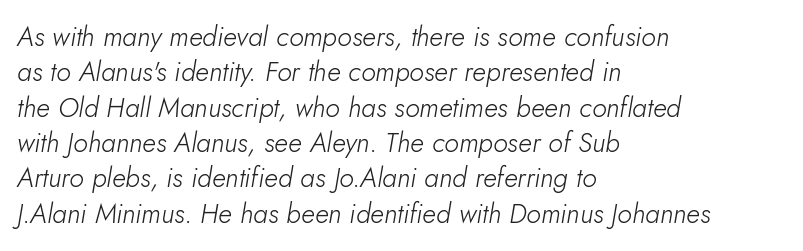
{"italic": "yes", "lean": "right", "slant_degrees": 5, "bold": "no", "underline": "no", "align": "left", "line_spacing": "normal", "line_spacing_ratio": 1.31, "letter_spacing": "normal", "letter_spacing_em": 0.0, "glyph_px": 27}
